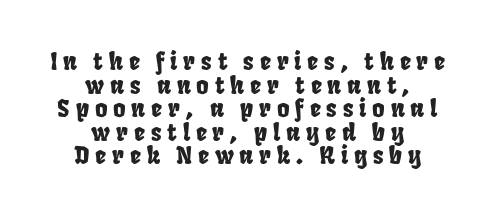
The image shows 24 px text type; set centered, tight line spacing (0.98x), unusually wide letter spacing (+0.24 em), not underlined.
